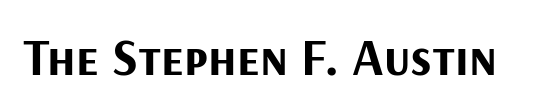
{"serif": "no", "italic": "no", "bold": "yes", "weight": "bold", "width": "normal", "stroke_contrast": "medium", "x_height": "medium", "monospaced": "no", "underline": "no", "letter_spacing": "normal", "letter_spacing_em": 0.0, "glyph_px": 52}
